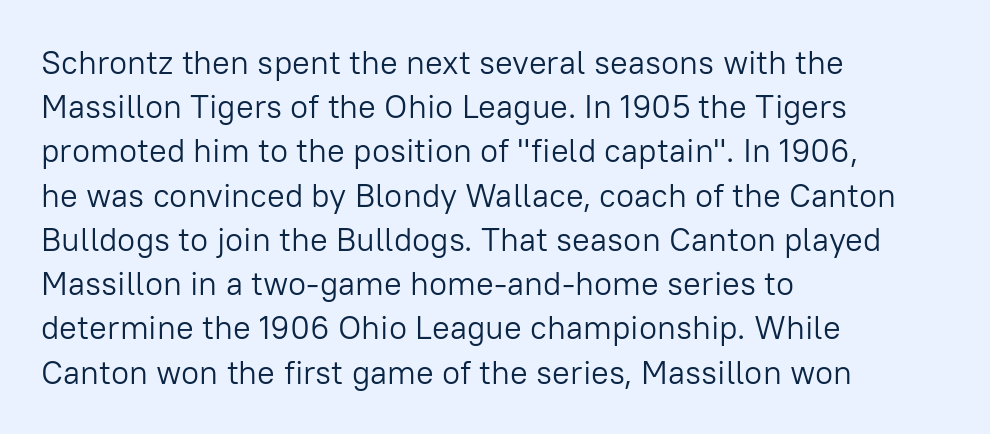
The image shows 33 px light sans-serif type, upright; set left-aligned, normal line spacing (1.34x), normal letter spacing, not underlined; low stroke contrast and a medium x-height.
